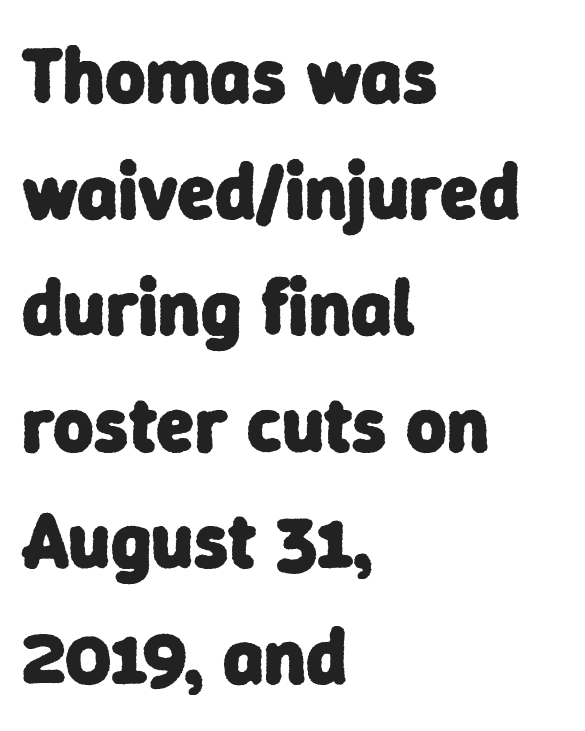
{"serif": "no", "bold": "yes", "weight": "heavy", "width": "normal", "stroke_contrast": "low", "x_height": "medium", "monospaced": "no", "underline": "no", "align": "left", "line_spacing": "normal", "line_spacing_ratio": 1.49, "letter_spacing": "normal", "letter_spacing_em": 0.0, "glyph_px": 78}
